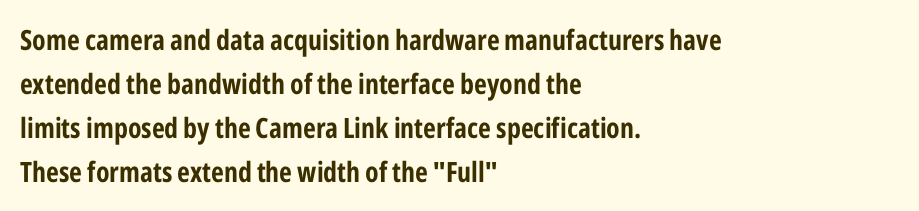
{"serif": "no", "italic": "no", "bold": "yes", "weight": "bold", "width": "condensed", "stroke_contrast": "low", "x_height": "medium", "monospaced": "no", "underline": "no", "align": "left", "line_spacing": "normal", "line_spacing_ratio": 1.57, "letter_spacing": "normal", "letter_spacing_em": 0.0, "glyph_px": 28}
